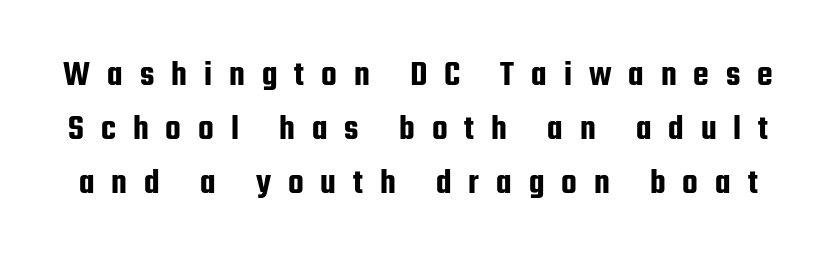
{"serif": "no", "italic": "no", "width": "condensed", "stroke_contrast": "low", "x_height": "medium", "monospaced": "no", "underline": "no", "line_spacing": "normal", "line_spacing_ratio": 1.5, "letter_spacing": "wide", "letter_spacing_em": 0.47, "glyph_px": 36}
